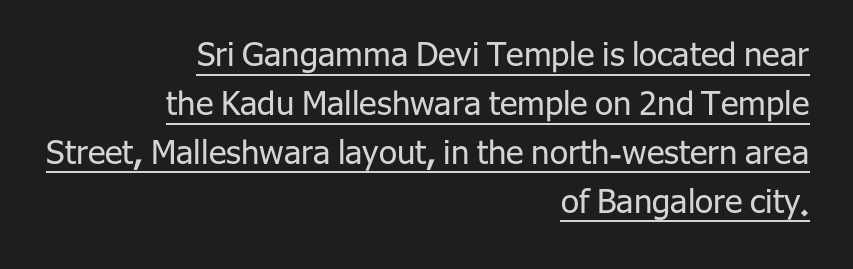
The image shows 33 px regular-weight sans-serif type, upright; set right-aligned, normal line spacing (1.48x), normal letter spacing, underlined; low stroke contrast and a medium x-height.
